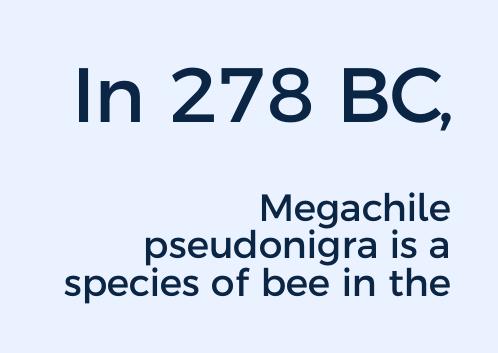
The image shows 77 px sans-serif type, upright; set right-aligned, tight line spacing (0.98x), normal letter spacing, not underlined; the first (top) block is 2.03x larger; low stroke contrast and a medium x-height.
